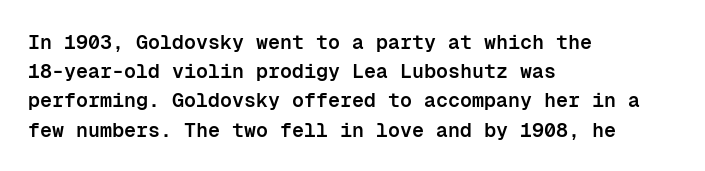
Q: Is the text bold? A: Semi-bold.
Q: Is the text italic (slanted)? A: No, it is upright.
Q: Is the text underlined? A: No.
Q: How is the paragraph aligned? A: Left-aligned.
Q: Is the spacing between letters normal or unusually wide? A: Normal.
Q: Is the spacing between lines tight, normal or loose? A: Normal.
